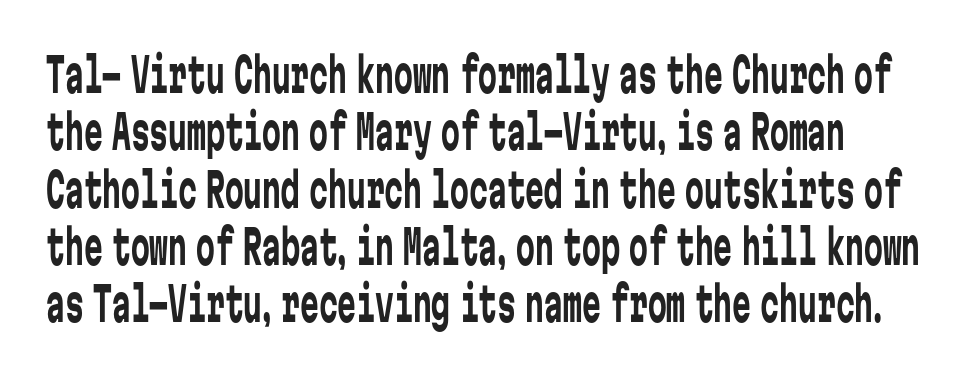
{"serif": "no", "italic": "no", "bold": "no", "weight": "regular", "width": "condensed", "stroke_contrast": "low", "x_height": "medium", "monospaced": "yes", "underline": "no", "line_spacing_ratio": 1.22, "letter_spacing": "normal", "letter_spacing_em": 0.0, "glyph_px": 47}
